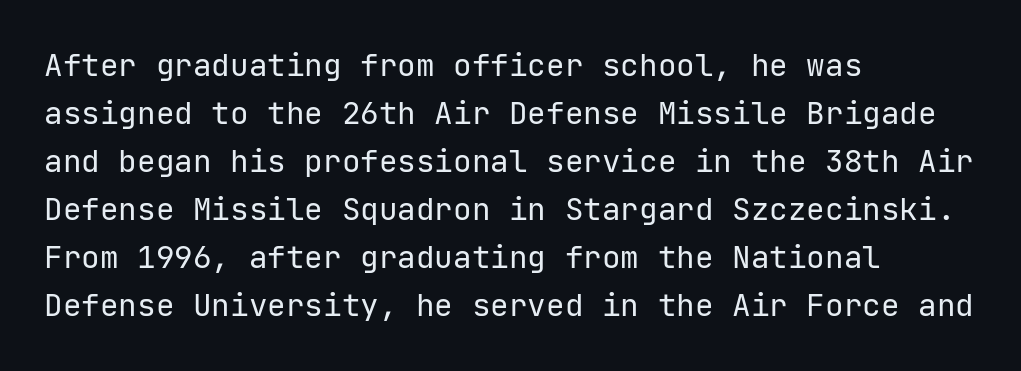
Q: Is the text bold? A: No.
Q: Is the text italic (slanted)? A: No, it is upright.
Q: Is the typeface a serif or a sans-serif typeface? A: Sans-serif.
Q: Is the text underlined? A: No.
Q: How is the paragraph aligned? A: Left-aligned.
Q: Is the spacing between letters normal or unusually wide? A: Normal.
Q: Is the spacing between lines tight, normal or loose? A: Normal.
Q: Width (condensed, normal, or wide)? A: Normal.
Q: Stroke contrast? A: Low.
Q: x-height? A: Medium.
